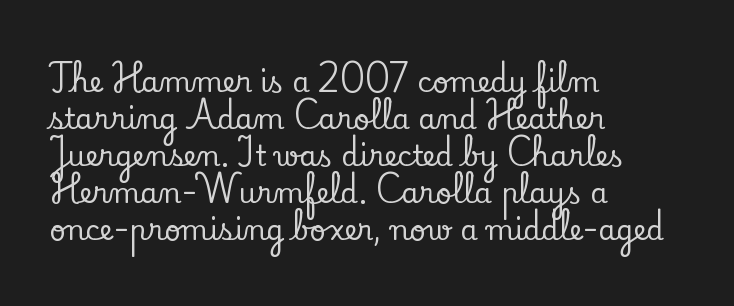
{"serif": "yes", "italic": "no", "width": "normal", "stroke_contrast": "low", "x_height": "small", "monospaced": "no", "underline": "no", "align": "left", "line_spacing": "normal", "line_spacing_ratio": 1.32, "letter_spacing": "normal", "letter_spacing_em": 0.0, "glyph_px": 28}
